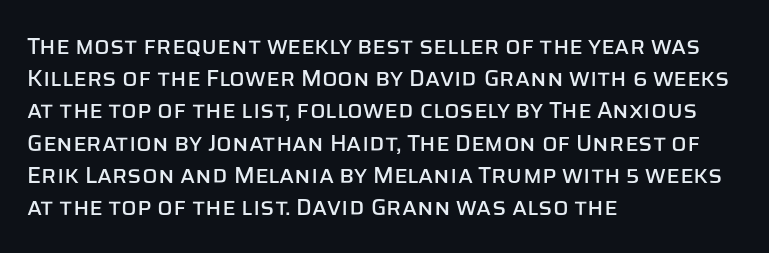
The image shows 23 px text type, upright; set left-aligned, normal line spacing (1.4x), normal letter spacing, not underlined.
